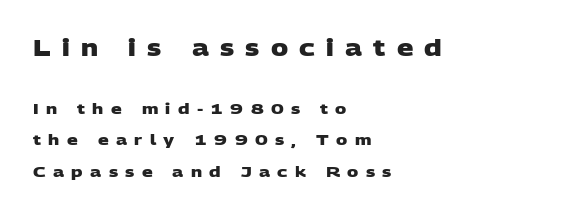
Q: Is the text bold? A: Yes.
Q: Is the text underlined? A: No.
Q: How is the paragraph aligned? A: Left-aligned.
Q: Is the spacing between letters normal or unusually wide? A: Unusually wide.
Q: Is the spacing between lines tight, normal or loose? A: Loose.
Q: Which block of text is set in a larger size, the first (top) or the second (bottom)? A: The first (top) one.
